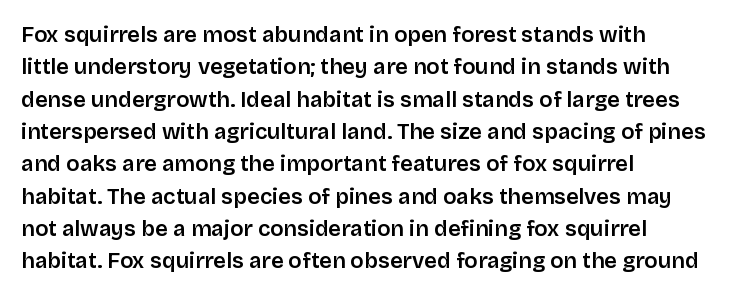
One glance says typical: line gaps are just what's usual. Type without underlining. The passage is arranged the way most books set body copy — flush left. The passage shown has conventional tracking throughout.
